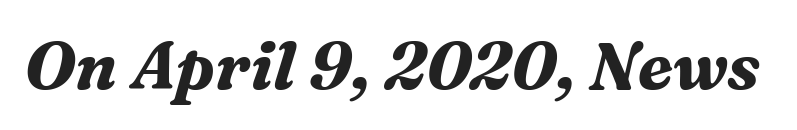
The font's italic variant was chosen for this text. Is this a fixed-width face? No — the glyphs have proportional, varying widths. Caption: standard tracking, unaltered. Stroke thickness is high; the sample reads as a true bold.
